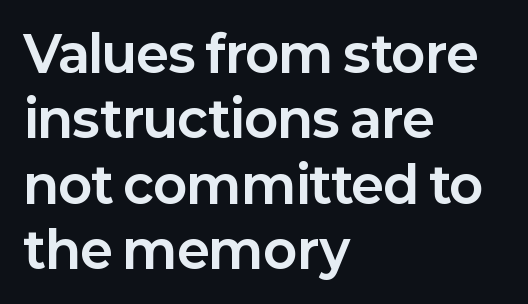
{"serif": "no", "italic": "no", "bold": "yes", "weight": "bold", "width": "normal", "stroke_contrast": "low", "x_height": "medium", "monospaced": "no", "underline": "no", "align": "left", "line_spacing": "normal", "line_spacing_ratio": 1.31, "letter_spacing": "normal", "letter_spacing_em": 0.0, "glyph_px": 50}
